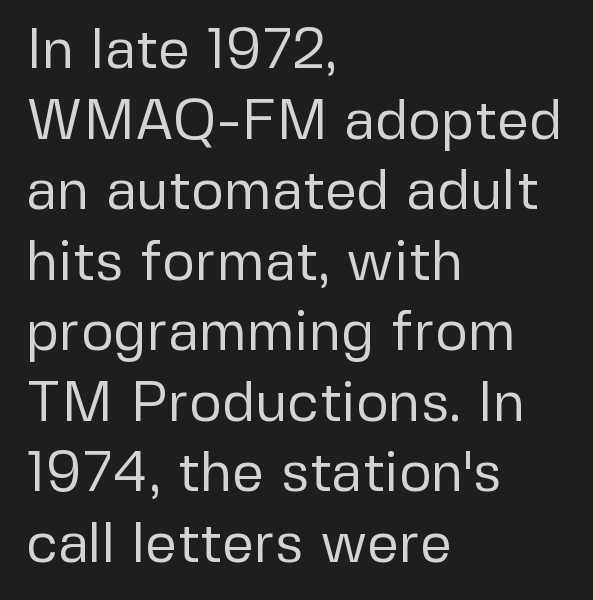
Q: Is the text bold? A: No.
Q: Is the text italic (slanted)? A: No, it is upright.
Q: Is the typeface a serif or a sans-serif typeface? A: Sans-serif.
Q: Is the text underlined? A: No.
Q: How is the paragraph aligned? A: Left-aligned.
Q: Is the spacing between letters normal or unusually wide? A: Normal.
Q: Is the spacing between lines tight, normal or loose? A: Normal.
Q: Width (condensed, normal, or wide)? A: Normal.
Q: Stroke contrast? A: Low.
Q: x-height? A: Medium.
Q: Monospaced? A: No.
